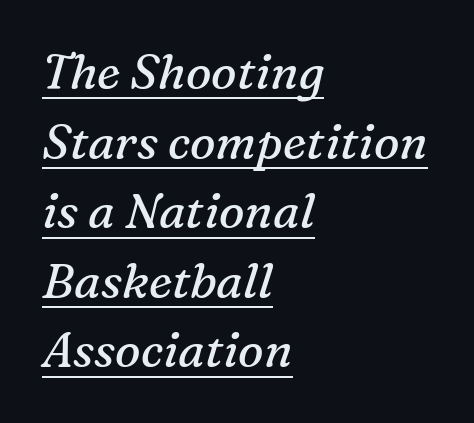
{"serif": "yes", "italic": "yes", "lean": "right", "slant_degrees": 16, "bold": "no", "weight": "regular", "width": "normal", "stroke_contrast": "medium", "x_height": "medium", "monospaced": "no", "underline": "yes", "align": "left", "line_spacing": "normal", "line_spacing_ratio": 1.45, "letter_spacing": "normal", "letter_spacing_em": 0.0, "glyph_px": 48}
